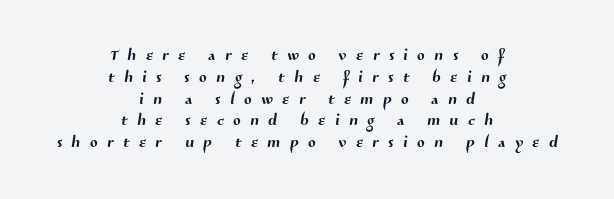
The image shows 22 px text type; set centered, tight line spacing (0.99x), unusually wide letter spacing (+0.44 em), not underlined.
